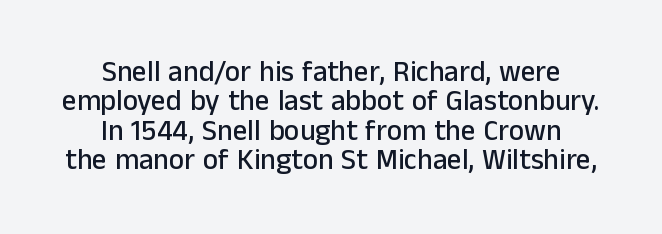
Q: Is the text italic (slanted)? A: No, it is upright.
Q: Is the typeface a serif or a sans-serif typeface? A: Sans-serif.
Q: Is the text underlined? A: No.
Q: How is the paragraph aligned? A: Centered.
Q: Is the spacing between letters normal or unusually wide? A: Normal.
Q: Is the spacing between lines tight, normal or loose? A: Tight.
Q: Width (condensed, normal, or wide)? A: Normal.
Q: Stroke contrast? A: Low.
Q: x-height? A: Medium.
Q: Monospaced? A: No.
